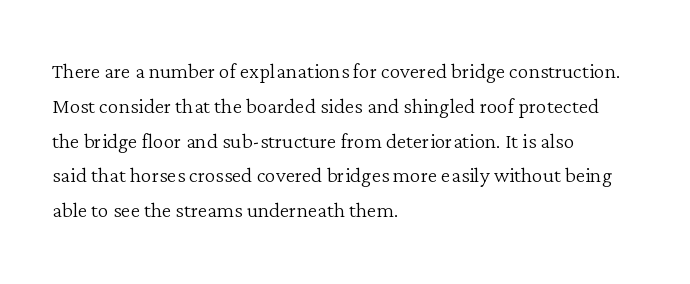
This sample keeps an unexceptional amount of space between lines. Characters remain perfectly vertical along every line. The gap between lines stays unmarked. Is this a heavy cut? Hardly; it is regular or lighter.
